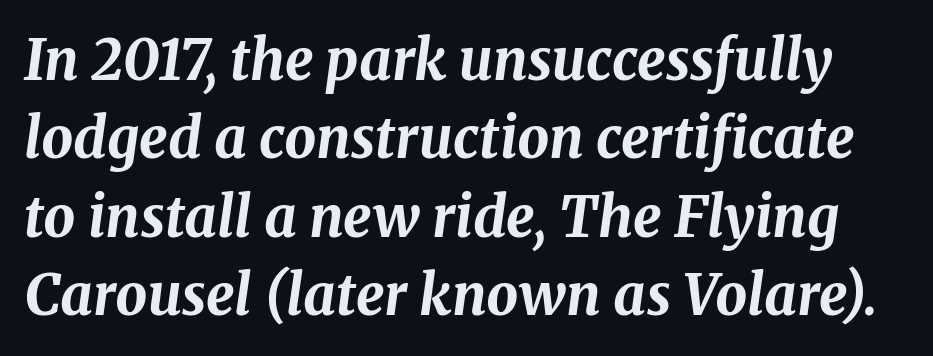
The image shows 56 px bold type, italic (leaning right); set normal line spacing (1.4x), normal letter spacing, not underlined; medium stroke contrast and a medium x-height.
